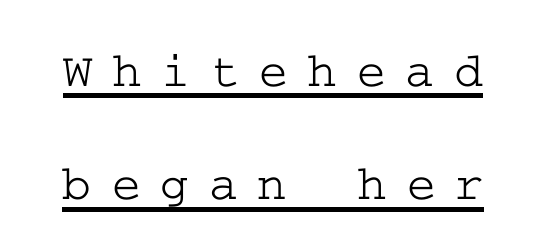
The image shows 50 px wide serif type, upright; set loose line spacing (2.27x), unusually wide letter spacing (+0.39 em), underlined; low stroke contrast and a medium x-height.
